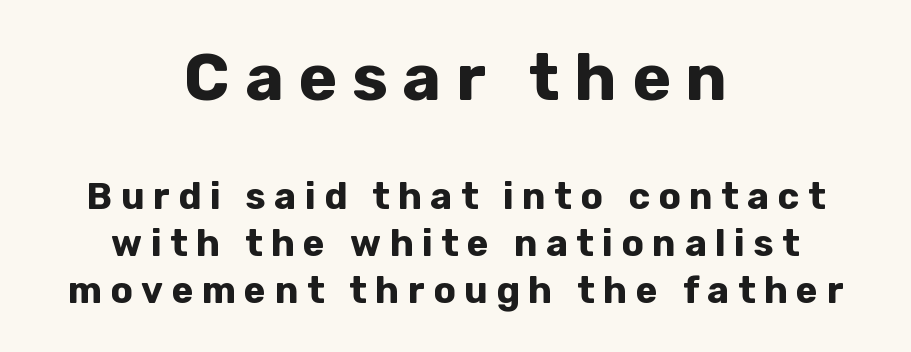
{"serif": "no", "italic": "no", "bold": "yes", "weight": "bold", "width": "normal", "stroke_contrast": "low", "x_height": "medium", "monospaced": "no", "underline": "no", "align": "center", "line_spacing": "normal", "line_spacing_ratio": 1.27, "letter_spacing": "wide", "letter_spacing_em": 0.23, "larger_block": "first", "size_ratio": 1.76, "glyph_px": 65}
